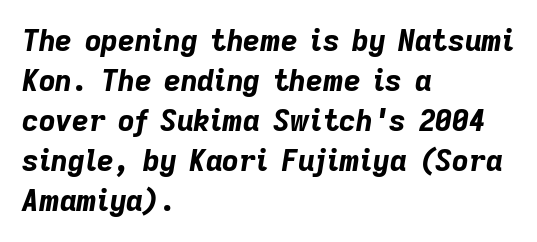
{"italic": "yes", "lean": "right", "slant_degrees": 9, "bold": "yes", "weight": "bold", "width": "normal", "stroke_contrast": "low", "x_height": "medium", "monospaced": "no", "underline": "no", "align": "left", "line_spacing": "normal", "line_spacing_ratio": 1.38, "letter_spacing": "normal", "letter_spacing_em": 0.0, "glyph_px": 29}
